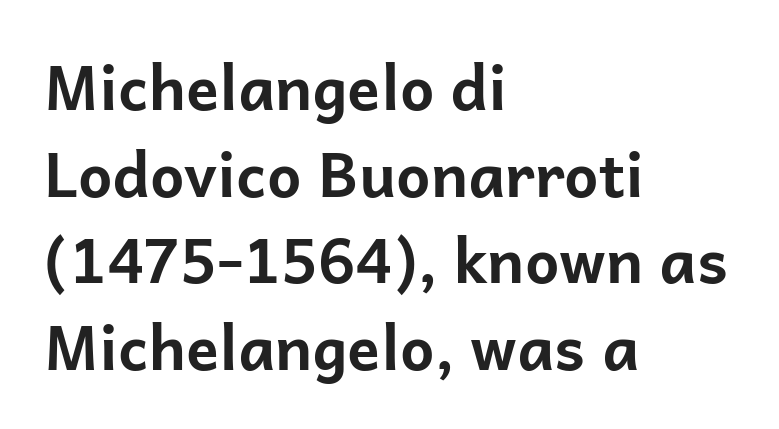
Leftover space on each line is placed entirely after the last word. I'd call this a sans setting — the letters go barefoot. The lines sit at an ordinary, default distance from one another. Italic? Not at all — the glyphs are vertical. The rendering uses natural spacing where letterforms have individual widths. The characters look thick and weighty, a clear bold.
